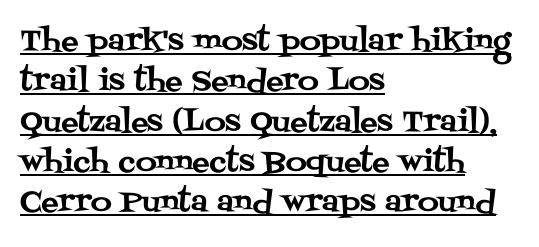
{"serif": "yes", "italic": "no", "width": "normal", "stroke_contrast": "medium", "x_height": "large", "monospaced": "no", "underline": "yes", "align": "left", "line_spacing": "normal", "line_spacing_ratio": 1.39, "letter_spacing": "normal", "letter_spacing_em": 0.0, "glyph_px": 29}
